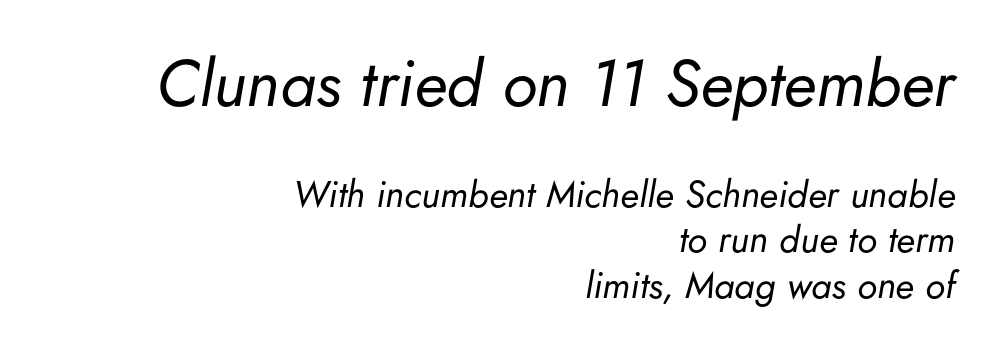
The image shows 65 px regular-weight type, italic (leaning right); set right-aligned, line spacing 1.22x, normal letter spacing, not underlined; the first (top) block is 1.76x larger; low stroke contrast and a small x-height.
